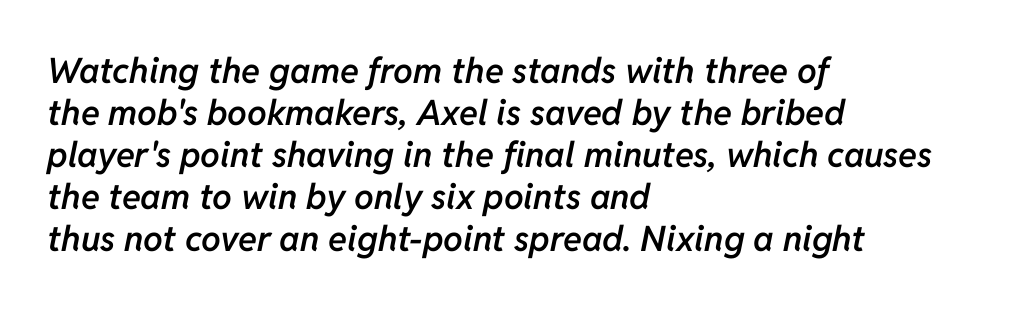
Q: Is the text bold? A: Semi-bold.
Q: Is the text italic (slanted)? A: Yes, it leans right by about 11 degrees.
Q: Is the text underlined? A: No.
Q: How is the paragraph aligned? A: Left-aligned.
Q: Is the spacing between letters normal or unusually wide? A: Normal.
Q: Width (condensed, normal, or wide)? A: Normal.
Q: Stroke contrast? A: Low.
Q: x-height? A: Medium.
Q: Monospaced? A: No.
